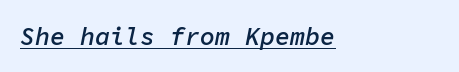
Q: Is the text bold? A: Semi-bold.
Q: Is the text italic (slanted)? A: Yes, it leans right by about 11 degrees.
Q: Is the text underlined? A: Yes.
Q: Is the spacing between letters normal or unusually wide? A: Normal.
